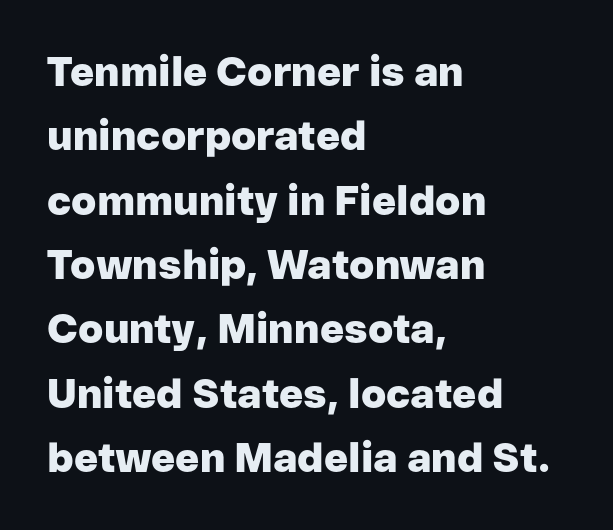
{"serif": "no", "italic": "no", "bold": "yes", "weight": "heavy", "width": "normal", "stroke_contrast": "low", "x_height": "medium", "monospaced": "no", "underline": "no", "align": "left", "line_spacing": "normal", "line_spacing_ratio": 1.57, "letter_spacing": "normal", "letter_spacing_em": 0.0, "glyph_px": 41}
